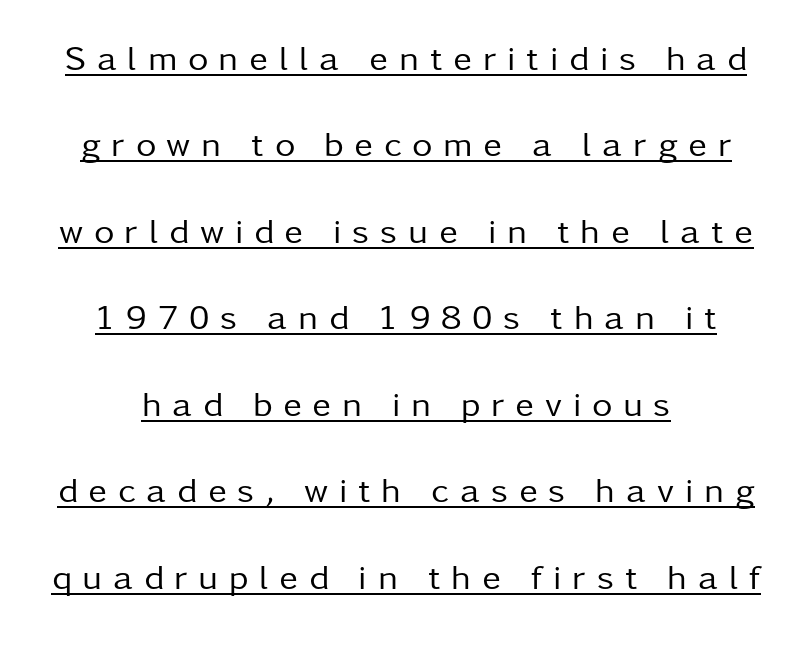
Q: Is the text bold? A: No.
Q: Is the text italic (slanted)? A: No, it is upright.
Q: Is the typeface a serif or a sans-serif typeface? A: Sans-serif.
Q: Is the text underlined? A: Yes.
Q: How is the paragraph aligned? A: Centered.
Q: Is the spacing between letters normal or unusually wide? A: Unusually wide.
Q: Is the spacing between lines tight, normal or loose? A: Loose.
Q: Width (condensed, normal, or wide)? A: Normal.
Q: Stroke contrast? A: Low.
Q: x-height? A: Medium.
Q: Monospaced? A: No.
